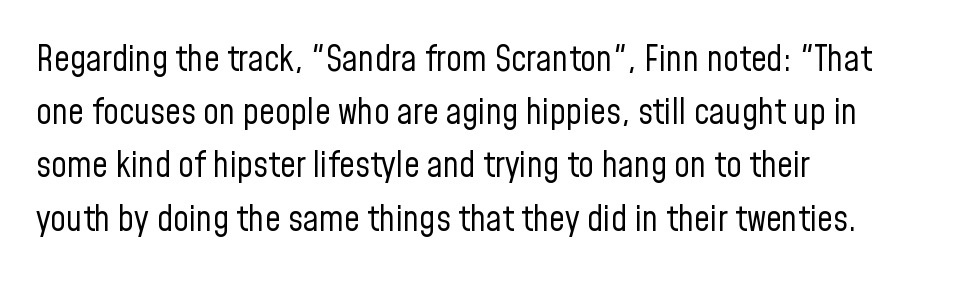
Q: Is the text bold? A: No.
Q: Is the text italic (slanted)? A: No, it is upright.
Q: Is the typeface a serif or a sans-serif typeface? A: Sans-serif.
Q: Is the text underlined? A: No.
Q: How is the paragraph aligned? A: Left-aligned.
Q: Is the spacing between letters normal or unusually wide? A: Normal.
Q: Is the spacing between lines tight, normal or loose? A: Normal.
Q: Width (condensed, normal, or wide)? A: Condensed.
Q: Stroke contrast? A: Low.
Q: x-height? A: Medium.
Q: Monospaced? A: No.
